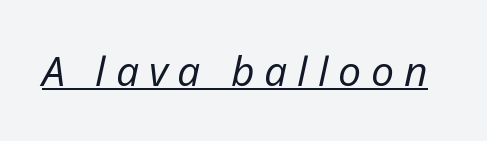
The face used here is rendered with a markedly widened letterfit. The typography opts for an oblique posture over an upright one. You can see a thin bar hugging the bottom of the glyphs. No chunkiness to these letters — they're not bold.
